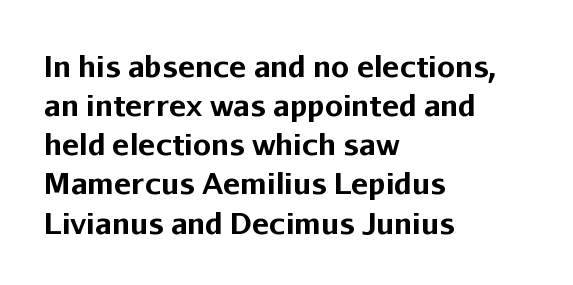
{"serif": "no", "italic": "no", "bold": "yes", "weight": "bold", "width": "normal", "stroke_contrast": "low", "x_height": "medium", "monospaced": "no", "underline": "no", "align": "left", "line_spacing": "normal", "line_spacing_ratio": 1.35, "letter_spacing": "normal", "letter_spacing_em": 0.0, "glyph_px": 29}
